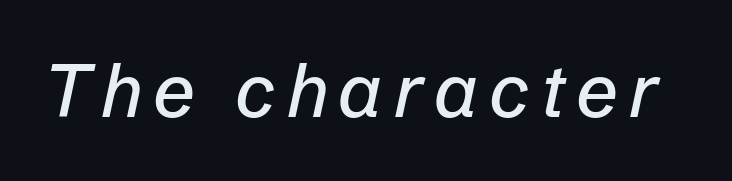
The image shows 74 px text type, italic (leaning right); set not underlined; low stroke contrast and a medium x-height.
